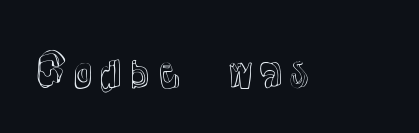
The image shows 43 px text type, upright; set normal letter spacing, not underlined; a medium x-height.
